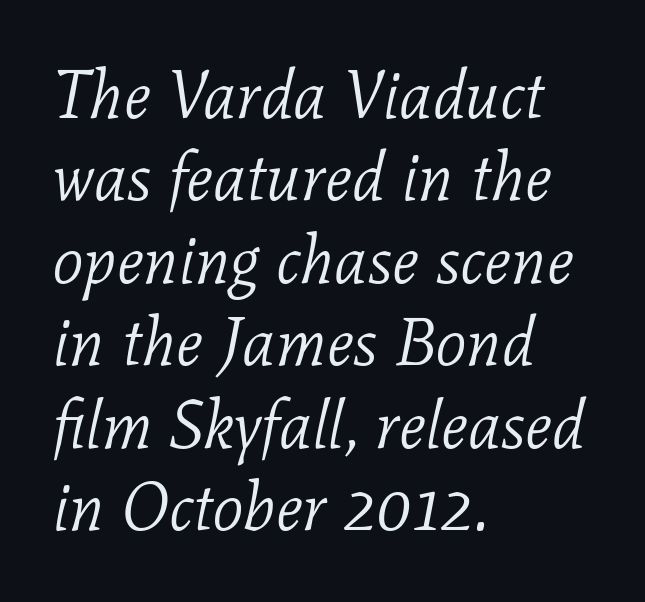
{"serif": "yes", "italic": "yes", "lean": "right", "slant_degrees": 11, "bold": "no", "weight": "light", "width": "normal", "stroke_contrast": "low", "x_height": "medium", "monospaced": "no", "underline": "no", "align": "left", "line_spacing_ratio": 1.23, "letter_spacing": "normal", "letter_spacing_em": 0.0, "glyph_px": 67}
